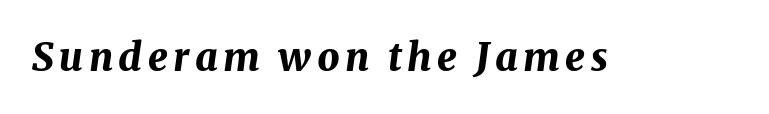
The image shows 39 px bold type, italic (leaning right); set not underlined; medium stroke contrast and a medium x-height.
